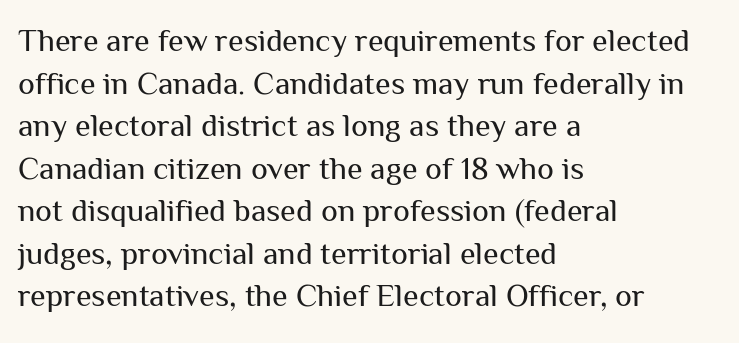
The image shows 32 px regular-weight sans-serif type, upright; set left-aligned, normal line spacing (1.33x), normal letter spacing, not underlined; medium stroke contrast and a medium x-height.
